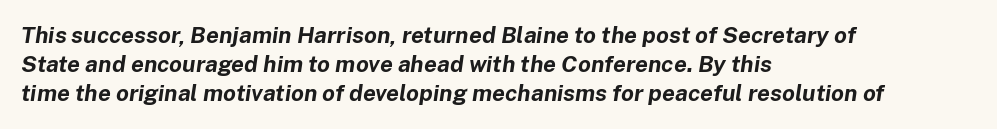
Honestly, the row spacing looks completely unremarkable. Glance below the letters and you will spot only blank space. The paragraph has a hard left edge and a soft right edge. Heft: maximum for text — a bold.
